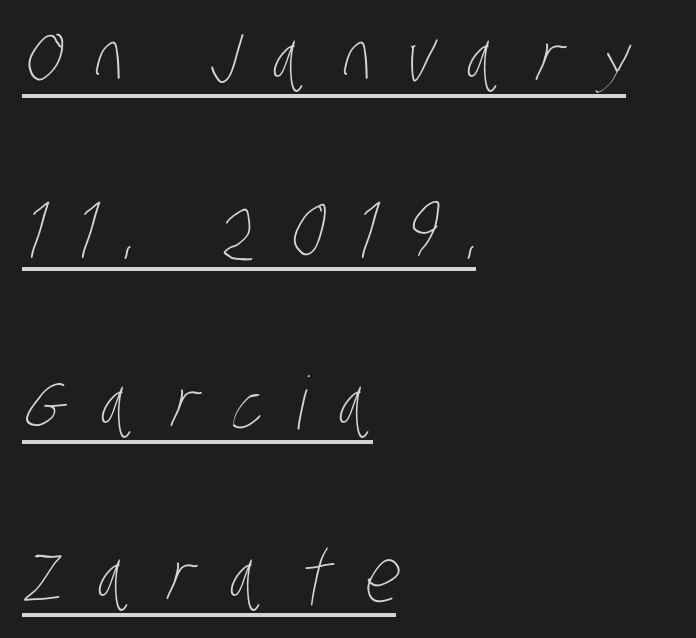
Q: Is the text bold? A: No.
Q: Is the text underlined? A: Yes.
Q: How is the paragraph aligned? A: Left-aligned.
Q: Is the spacing between letters normal or unusually wide? A: Unusually wide.
Q: Is the spacing between lines tight, normal or loose? A: Loose.
Q: Width (condensed, normal, or wide)? A: Condensed.
Q: Stroke contrast? A: Low.
Q: x-height? A: Large.
Q: Monospaced? A: No.
